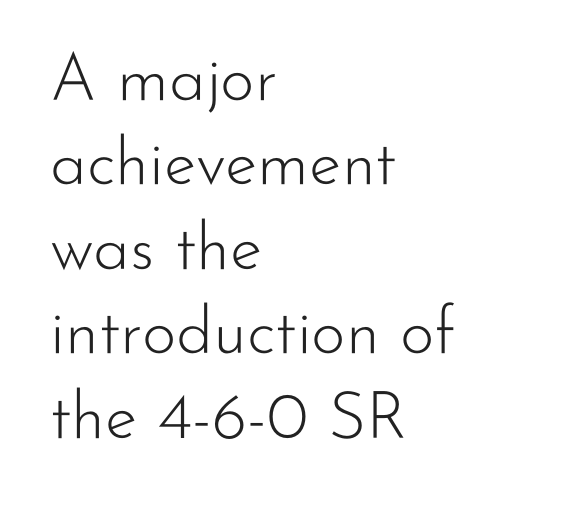
Q: Is the text bold? A: No.
Q: Is the text italic (slanted)? A: No, it is upright.
Q: Is the typeface a serif or a sans-serif typeface? A: Sans-serif.
Q: Is the text underlined? A: No.
Q: How is the paragraph aligned? A: Left-aligned.
Q: Is the spacing between letters normal or unusually wide? A: Normal.
Q: Is the spacing between lines tight, normal or loose? A: Normal.
Q: Width (condensed, normal, or wide)? A: Normal.
Q: Stroke contrast? A: Low.
Q: x-height? A: Small.
Q: Monospaced? A: No.
